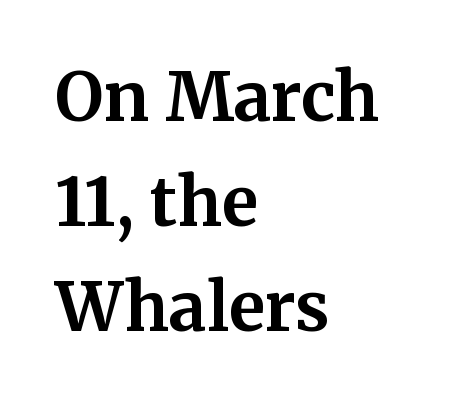
Q: Is the text bold? A: Yes.
Q: Is the text italic (slanted)? A: No, it is upright.
Q: Is the typeface a serif or a sans-serif typeface? A: Serif.
Q: Is the text underlined? A: No.
Q: How is the paragraph aligned? A: Left-aligned.
Q: Is the spacing between letters normal or unusually wide? A: Normal.
Q: Is the spacing between lines tight, normal or loose? A: Normal.
Q: Width (condensed, normal, or wide)? A: Normal.
Q: Stroke contrast? A: Medium.
Q: x-height? A: Medium.
Q: Monospaced? A: No.
